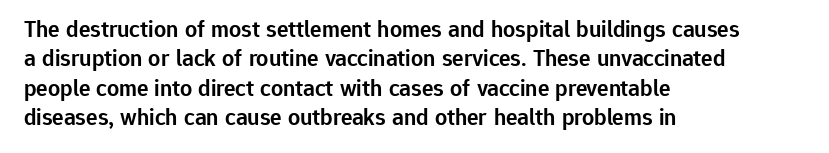
{"italic": "no", "bold": "semi", "underline": "no", "align": "left", "line_spacing_ratio": 1.22, "letter_spacing": "normal", "letter_spacing_em": 0.0, "glyph_px": 24}
